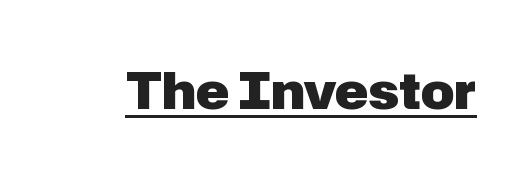
Q: Is the text bold? A: Yes.
Q: Is the text italic (slanted)? A: No, it is upright.
Q: Is the typeface a serif or a sans-serif typeface? A: Sans-serif.
Q: Is the text underlined? A: Yes.
Q: Is the spacing between letters normal or unusually wide? A: Normal.
Q: Width (condensed, normal, or wide)? A: Normal.
Q: Stroke contrast? A: Low.
Q: x-height? A: Medium.
Q: Monospaced? A: No.
